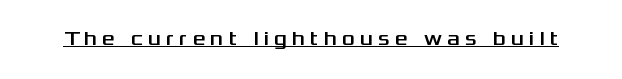
{"italic": "no", "underline": "yes", "letter_spacing": "wide", "letter_spacing_em": 0.25, "glyph_px": 20}
